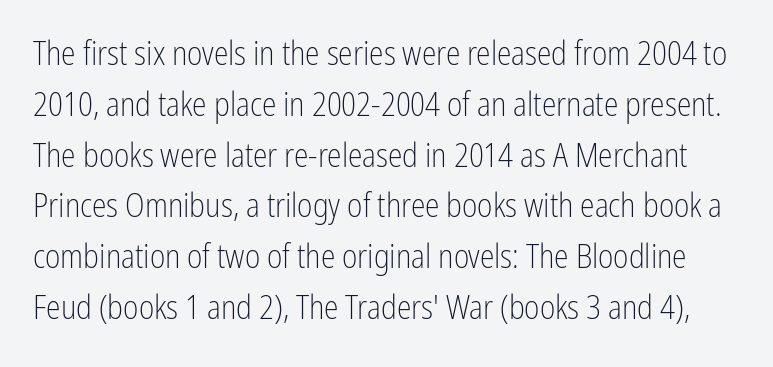
The image shows 33 px light, condensed sans-serif type, upright; set normal line spacing (1.54x), normal letter spacing, not underlined; low stroke contrast and a medium x-height.
